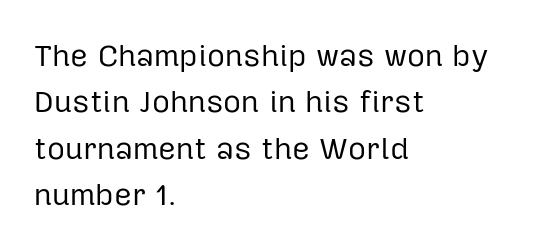
Characters remain perfectly vertical along every line. Default kerning and tracking; the words read as compact shapes. Vertically, the passage feels balanced, rows spaced as you'd expect. This sample uses a sans-serif face.
